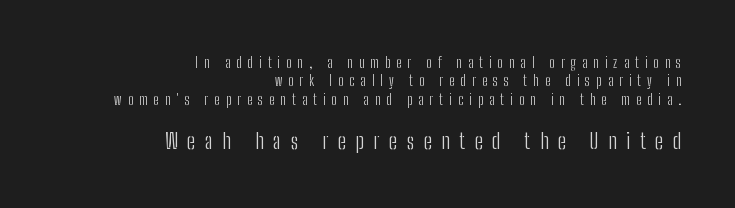
The image shows 22 px text type, upright; set right-aligned, normal line spacing (1.31x), unusually wide letter spacing (+0.44 em), not underlined; the second (bottom) block is 1.57x larger.
